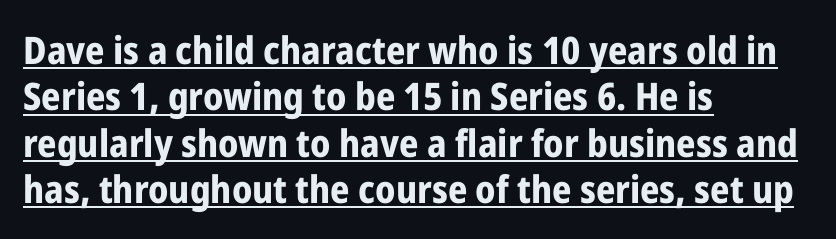
{"serif": "no", "italic": "no", "bold": "yes", "weight": "bold", "width": "condensed", "stroke_contrast": "low", "x_height": "medium", "monospaced": "no", "underline": "yes", "align": "left", "line_spacing_ratio": 1.22, "letter_spacing": "normal", "letter_spacing_em": 0.0, "glyph_px": 38}
